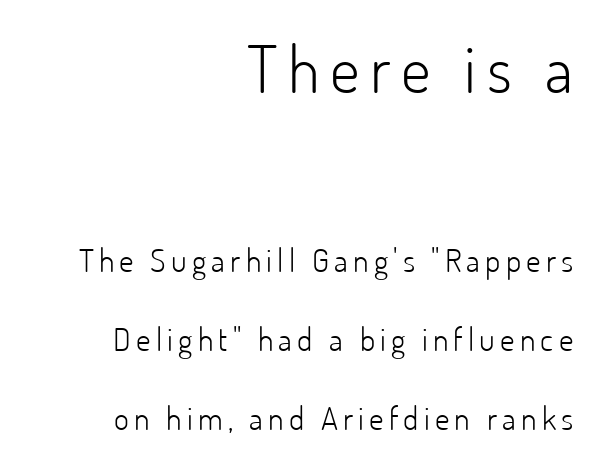
{"serif": "no", "italic": "no", "bold": "no", "weight": "light", "width": "normal", "stroke_contrast": "low", "x_height": "small", "monospaced": "no", "underline": "no", "align": "right", "line_spacing": "loose", "line_spacing_ratio": 2.47, "larger_block": "first", "size_ratio": 2.03, "glyph_px": 65}
